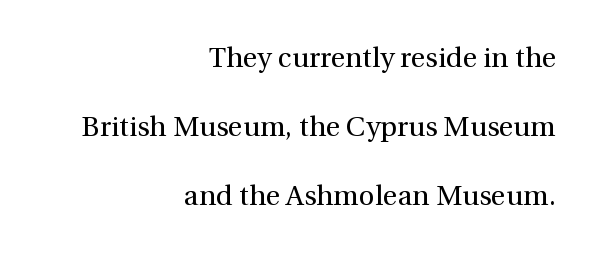
The image shows 28 px regular-weight serif type, upright; set right-aligned, loose line spacing (2.47x), normal letter spacing, not underlined; a medium x-height.
